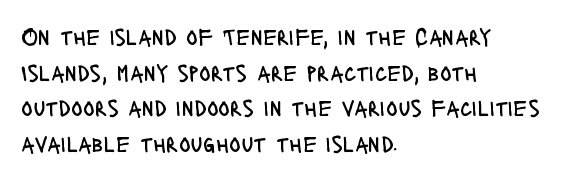
The image shows 24 px text type, upright; set left-aligned, normal line spacing (1.48x), normal letter spacing, not underlined.
